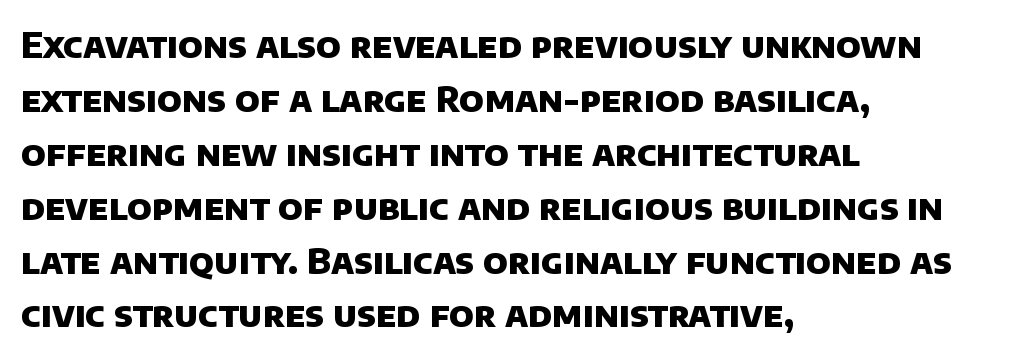
The image shows 35 px heavy sans-serif type; set left-aligned, normal line spacing (1.54x), normal letter spacing, not underlined; low stroke contrast and a large x-height.
